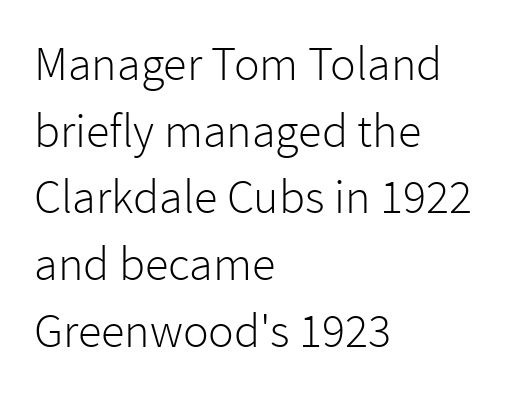
{"serif": "no", "italic": "no", "bold": "no", "weight": "light", "width": "normal", "stroke_contrast": "low", "x_height": "medium", "monospaced": "no", "underline": "no", "align": "left", "line_spacing": "normal", "line_spacing_ratio": 1.39, "letter_spacing": "normal", "letter_spacing_em": 0.0, "glyph_px": 48}
